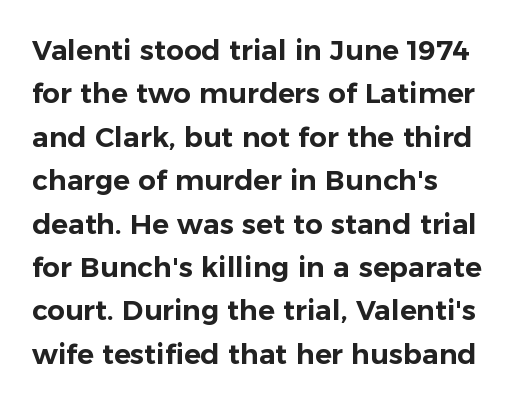
{"serif": "no", "italic": "no", "width": "normal", "stroke_contrast": "low", "x_height": "medium", "monospaced": "no", "underline": "no", "align": "left", "line_spacing": "normal", "line_spacing_ratio": 1.55, "letter_spacing": "normal", "letter_spacing_em": 0.0, "glyph_px": 28}
